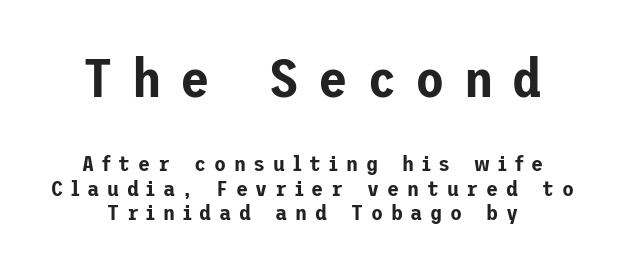
The image shows 54 px sans-serif type, upright; set tight line spacing (1.11x), unusually wide letter spacing (+0.35 em), not underlined; the first (top) block is 2.45x larger; low stroke contrast and a medium x-height.
